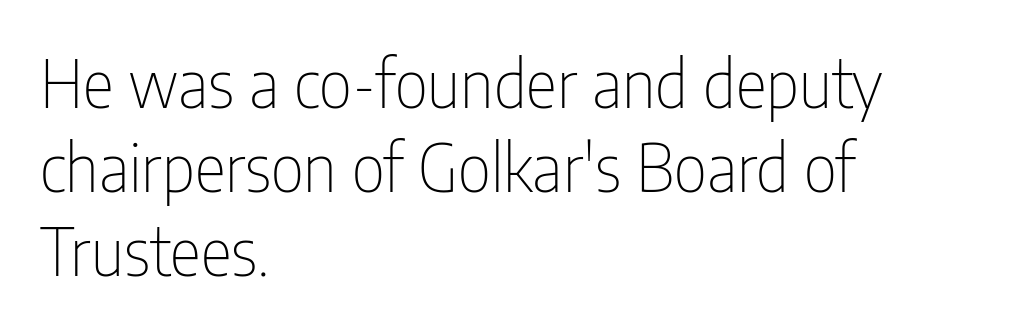
Q: Is the text bold? A: No.
Q: Is the text italic (slanted)? A: No, it is upright.
Q: Is the typeface a serif or a sans-serif typeface? A: Sans-serif.
Q: Is the text underlined? A: No.
Q: How is the paragraph aligned? A: Left-aligned.
Q: Is the spacing between letters normal or unusually wide? A: Normal.
Q: Is the spacing between lines tight, normal or loose? A: Normal.
Q: Width (condensed, normal, or wide)? A: Condensed.
Q: Stroke contrast? A: Low.
Q: x-height? A: Medium.
Q: Monospaced? A: No.
